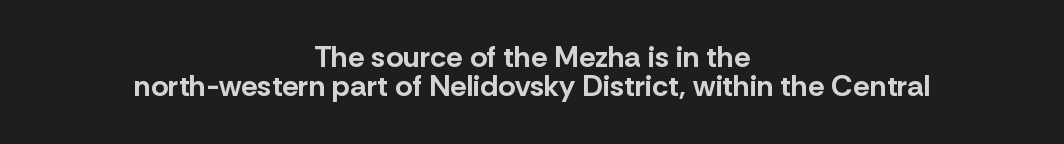
The image shows 30 px bold sans-serif type, upright; set centered, tight line spacing (0.97x), normal letter spacing, not underlined; low stroke contrast and a medium x-height.
